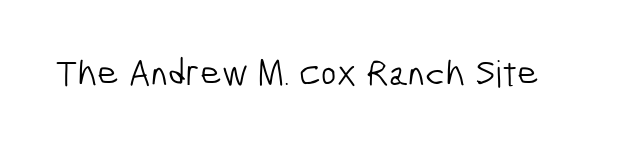
The image shows 37 px light, condensed sans-serif type; set normal letter spacing, not underlined; low stroke contrast and a medium x-height.
